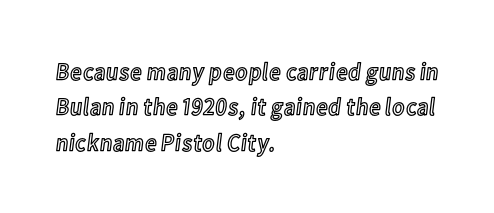
Q: Is the text italic (slanted)? A: Yes.
Q: Is the text underlined? A: No.
Q: How is the paragraph aligned? A: Left-aligned.
Q: Is the spacing between letters normal or unusually wide? A: Normal.
Q: Is the spacing between lines tight, normal or loose? A: Normal.
